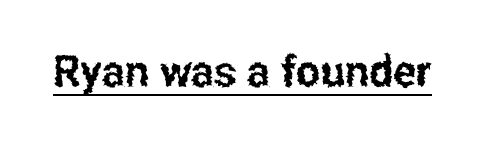
The image shows 43 px condensed sans-serif type, upright; set normal letter spacing, underlined; low stroke contrast and a medium x-height.
